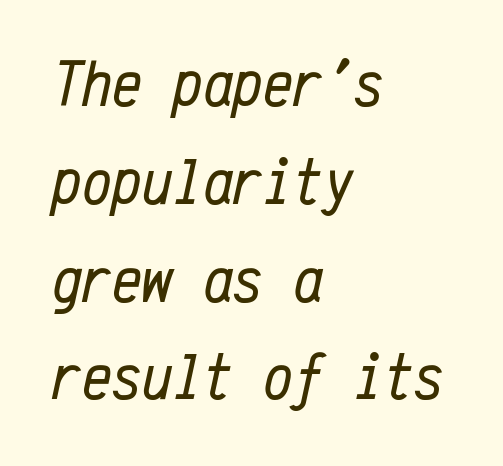
Q: Is the text bold? A: No.
Q: Is the text italic (slanted)? A: Yes, it leans right by about 12 degrees.
Q: Is the text underlined? A: No.
Q: How is the paragraph aligned? A: Left-aligned.
Q: Is the spacing between letters normal or unusually wide? A: Normal.
Q: Is the spacing between lines tight, normal or loose? A: Normal.
Q: Width (condensed, normal, or wide)? A: Condensed.
Q: Stroke contrast? A: Low.
Q: x-height? A: Medium.
Q: Monospaced? A: Yes.
